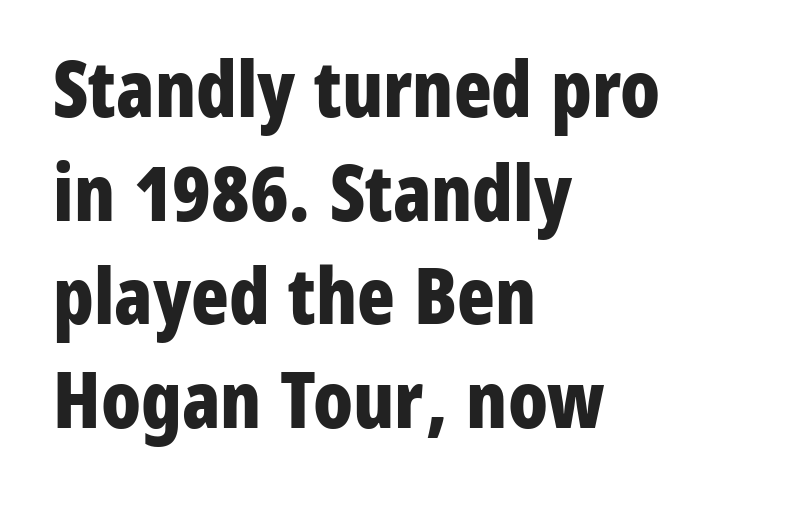
The image shows 78 px bold, condensed sans-serif type, upright; set left-aligned, normal line spacing (1.33x), normal letter spacing, not underlined; low stroke contrast and a medium x-height.
